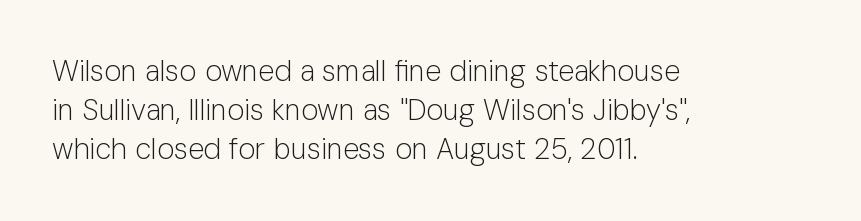
{"serif": "no", "italic": "no", "bold": "no", "weight": "light", "width": "normal", "stroke_contrast": "low", "x_height": "medium", "monospaced": "no", "underline": "no", "align": "left", "line_spacing": "normal", "line_spacing_ratio": 1.35, "letter_spacing": "normal", "letter_spacing_em": 0.0, "glyph_px": 29}
